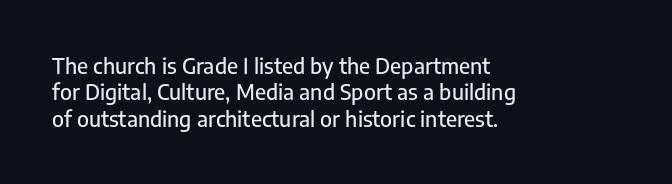
The image shows 21 px text type, upright; set left-aligned, normal line spacing (1.26x), normal letter spacing, not underlined.
